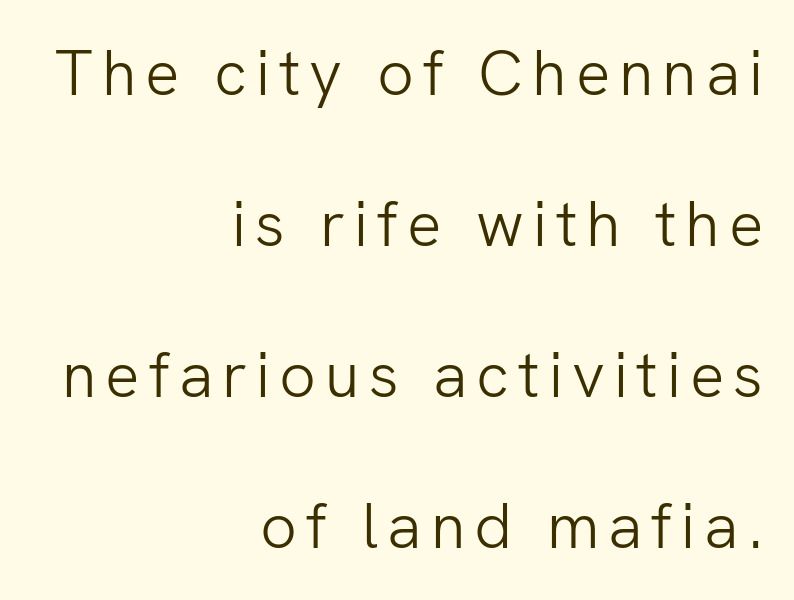
Q: Is the text bold? A: No.
Q: Is the text italic (slanted)? A: No, it is upright.
Q: Is the typeface a serif or a sans-serif typeface? A: Sans-serif.
Q: Is the text underlined? A: No.
Q: How is the paragraph aligned? A: Right-aligned.
Q: Is the spacing between lines tight, normal or loose? A: Loose.
Q: Width (condensed, normal, or wide)? A: Normal.
Q: Stroke contrast? A: Low.
Q: x-height? A: Medium.
Q: Monospaced? A: No.
